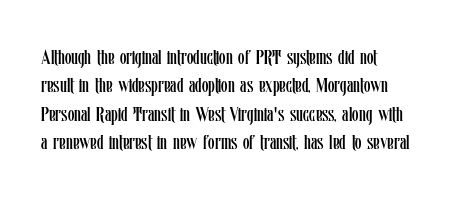
The image shows 21 px text type, upright; set normal line spacing (1.35x), normal letter spacing, not underlined.
